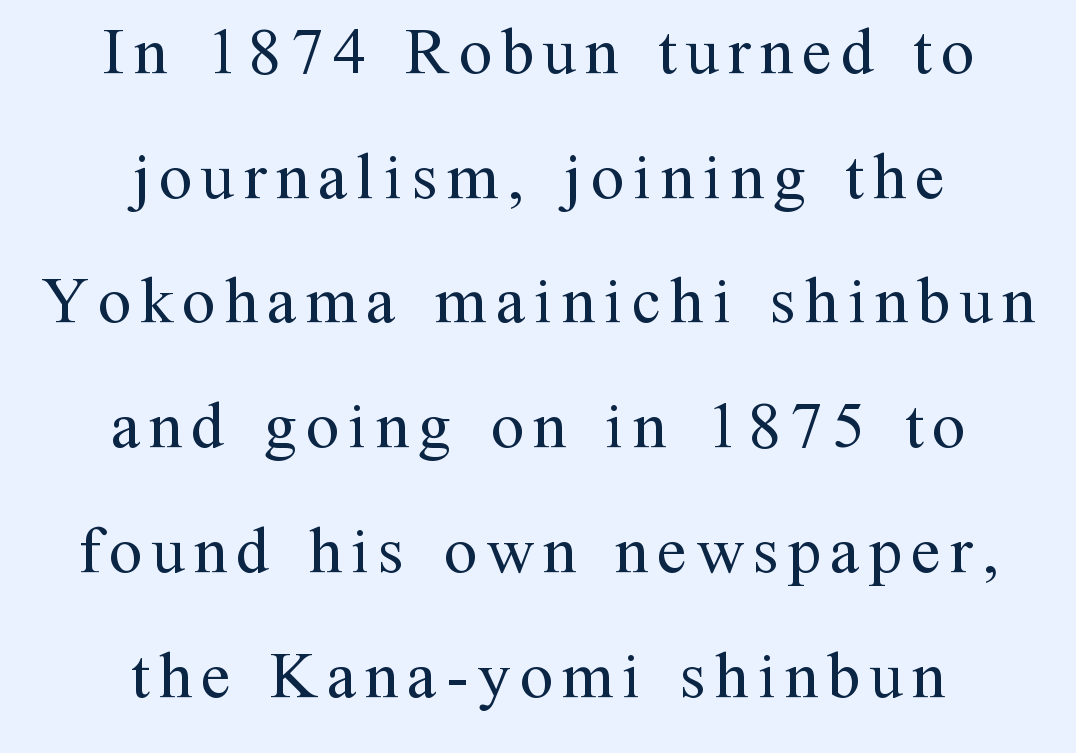
{"serif": "yes", "italic": "no", "bold": "no", "weight": "regular", "width": "normal", "stroke_contrast": "medium", "x_height": "medium", "monospaced": "no", "underline": "no", "align": "center", "line_spacing_ratio": 1.89, "glyph_px": 66}
